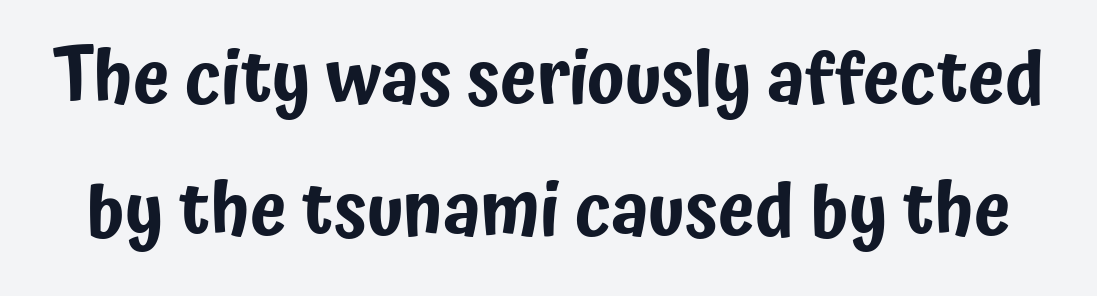
{"serif": "no", "italic": "no", "width": "condensed", "stroke_contrast": "low", "x_height": "medium", "monospaced": "no", "underline": "no", "line_spacing_ratio": 1.79, "letter_spacing": "normal", "letter_spacing_em": 0.0, "glyph_px": 74}
